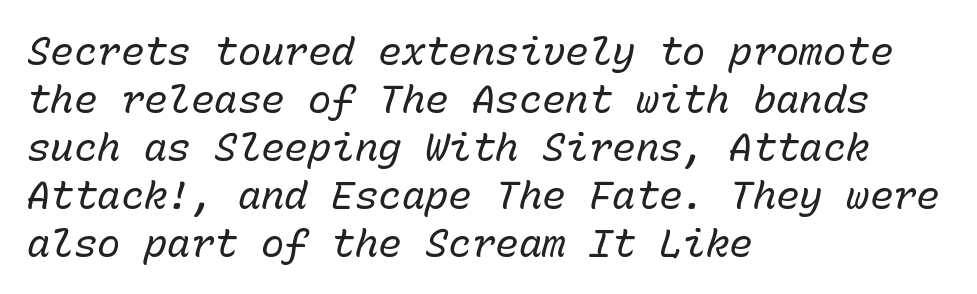
{"italic": "yes", "lean": "right", "slant_degrees": 15, "bold": "no", "weight": "regular", "width": "normal", "stroke_contrast": "low", "x_height": "medium", "monospaced": "yes", "underline": "no", "align": "left", "line_spacing_ratio": 1.23, "letter_spacing": "normal", "letter_spacing_em": 0.0, "glyph_px": 39}
